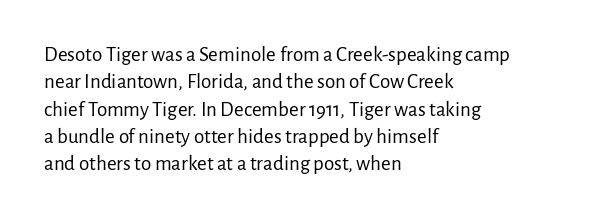
Q: Is the text bold? A: No.
Q: Is the text italic (slanted)? A: No, it is upright.
Q: Is the text underlined? A: No.
Q: How is the paragraph aligned? A: Left-aligned.
Q: Is the spacing between letters normal or unusually wide? A: Normal.
Q: Is the spacing between lines tight, normal or loose? A: Normal.
